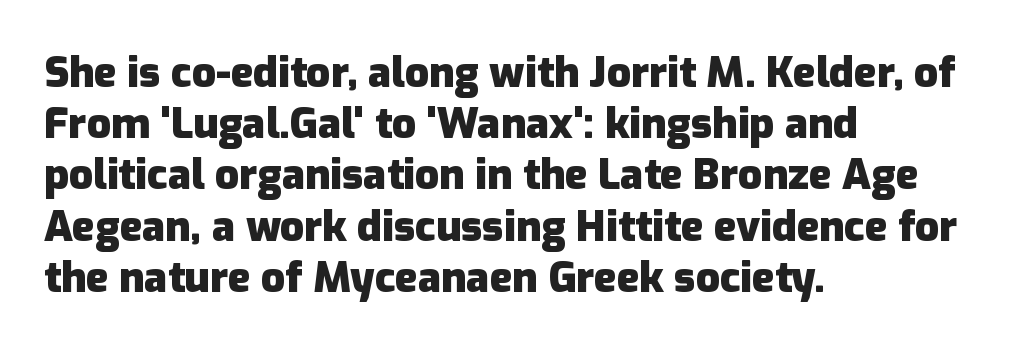
The letters stand upright; this is a roman face. Caption: bold face, heavy strokes. These lines are rendered in a variable-pitch font. The passage shown is not underscored anywhere. To sum up the face: it is a sans, with no serifs.
